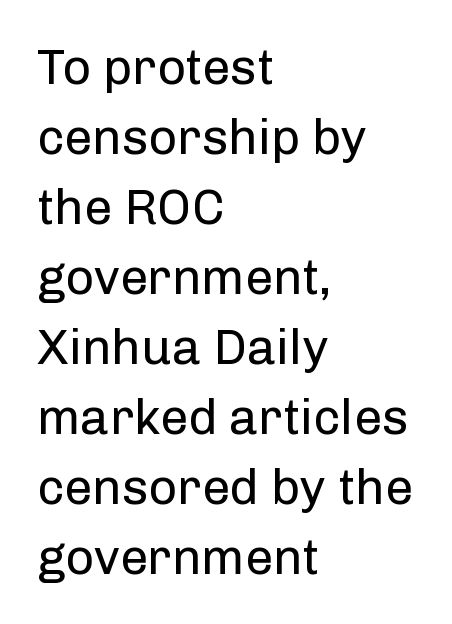
Q: Is the text bold? A: No.
Q: Is the text italic (slanted)? A: No, it is upright.
Q: Is the typeface a serif or a sans-serif typeface? A: Sans-serif.
Q: Is the text underlined? A: No.
Q: How is the paragraph aligned? A: Left-aligned.
Q: Is the spacing between letters normal or unusually wide? A: Normal.
Q: Is the spacing between lines tight, normal or loose? A: Normal.
Q: Width (condensed, normal, or wide)? A: Normal.
Q: Stroke contrast? A: Low.
Q: x-height? A: Medium.
Q: Monospaced? A: No.
